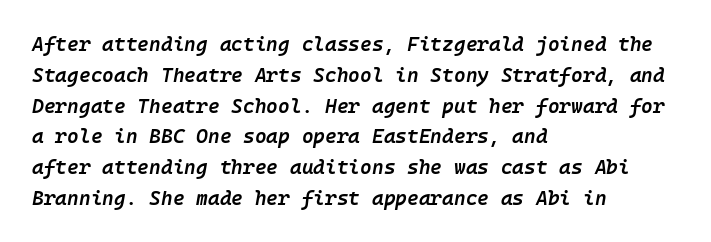
The image shows 20 px text type, italic (leaning right); set left-aligned, normal line spacing (1.54x), normal letter spacing, not underlined.
